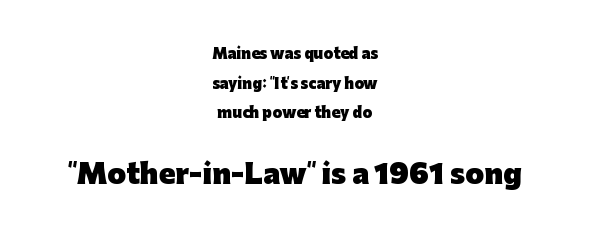
The image shows 27 px bold type, upright; set centered, loose line spacing (2.11x), normal letter spacing, not underlined; the second (bottom) block is 1.93x larger.
